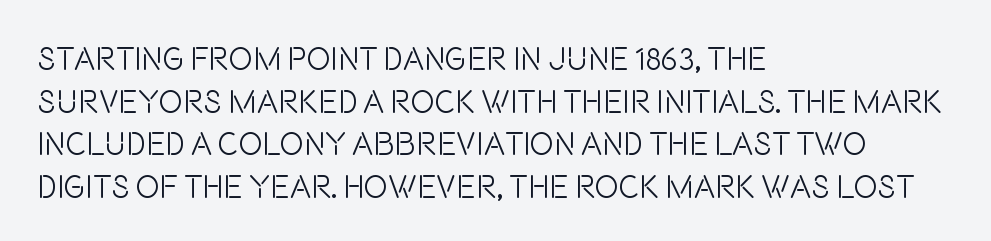
{"serif": "no", "italic": "no", "bold": "no", "weight": "light", "width": "condensed", "stroke_contrast": "low", "x_height": "large", "monospaced": "no", "underline": "no", "align": "left", "line_spacing": "normal", "line_spacing_ratio": 1.33, "letter_spacing": "normal", "letter_spacing_em": 0.0, "glyph_px": 32}
